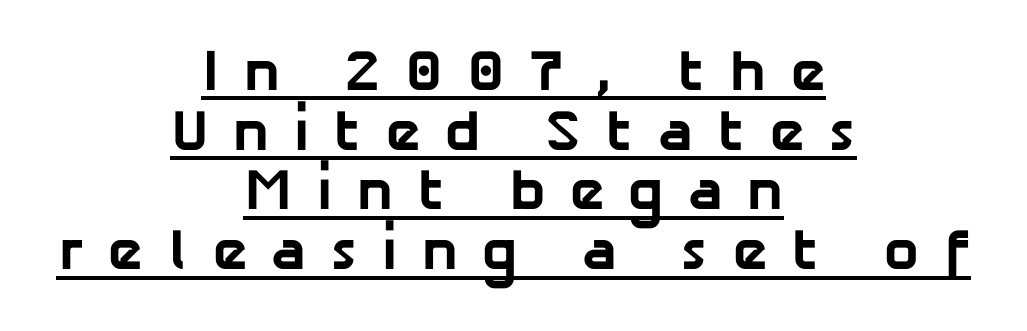
Q: Is the text bold? A: Yes.
Q: Is the typeface a serif or a sans-serif typeface? A: Sans-serif.
Q: Is the text underlined? A: Yes.
Q: How is the paragraph aligned? A: Centered.
Q: Is the spacing between letters normal or unusually wide? A: Unusually wide.
Q: Is the spacing between lines tight, normal or loose? A: Tight.
Q: Width (condensed, normal, or wide)? A: Normal.
Q: Stroke contrast? A: Low.
Q: x-height? A: Medium.
Q: Monospaced? A: No.
